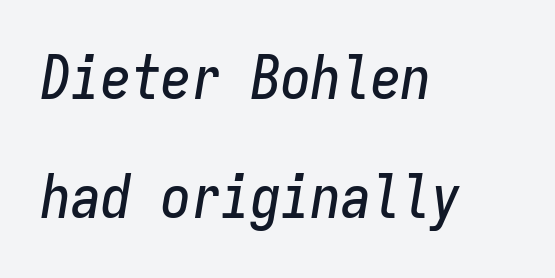
Q: Is the text italic (slanted)? A: Yes, it leans right by about 9 degrees.
Q: Is the text underlined? A: No.
Q: How is the paragraph aligned? A: Left-aligned.
Q: Is the spacing between letters normal or unusually wide? A: Normal.
Q: Is the spacing between lines tight, normal or loose? A: Loose.
Q: Width (condensed, normal, or wide)? A: Condensed.
Q: Stroke contrast? A: Low.
Q: x-height? A: Medium.
Q: Monospaced? A: Yes.
